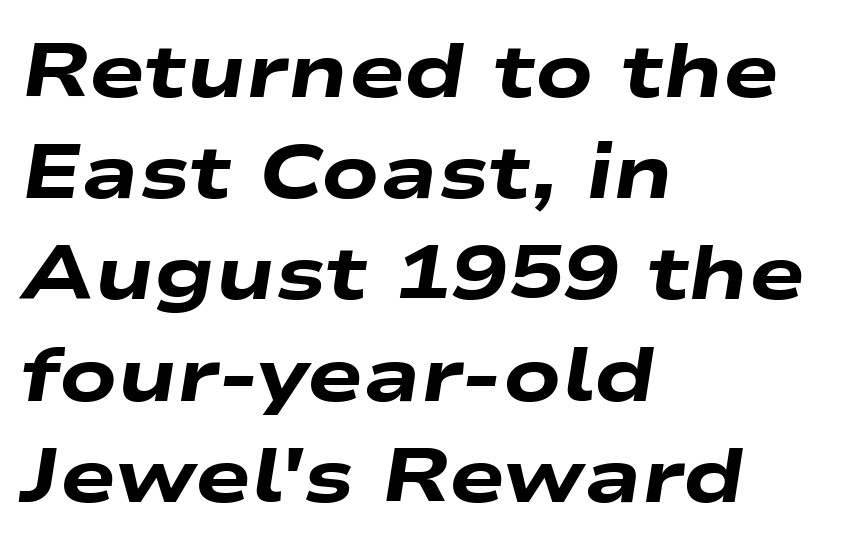
{"italic": "yes", "lean": "right", "slant_degrees": 9, "bold": "yes", "weight": "heavy", "width": "wide", "stroke_contrast": "low", "x_height": "medium", "monospaced": "no", "underline": "no", "align": "left", "line_spacing": "normal", "line_spacing_ratio": 1.35, "letter_spacing": "normal", "letter_spacing_em": 0.0, "glyph_px": 75}
